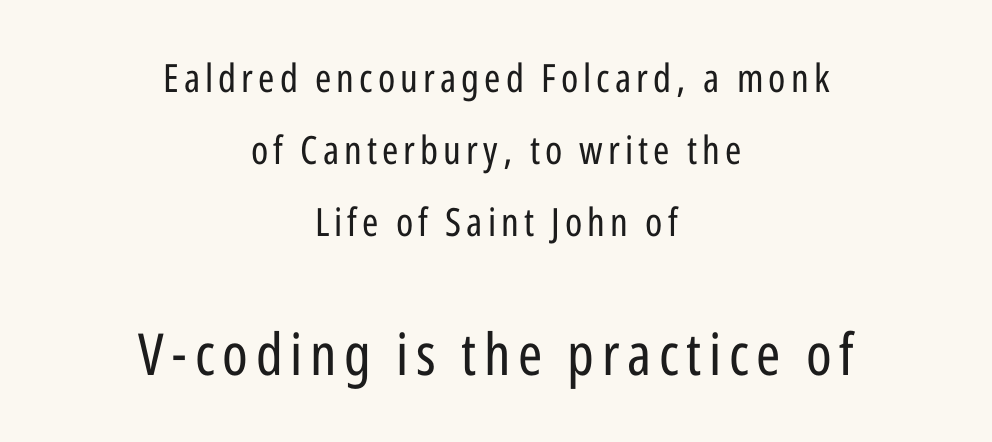
{"serif": "no", "italic": "no", "bold": "no", "weight": "regular", "width": "condensed", "stroke_contrast": "low", "x_height": "medium", "monospaced": "no", "underline": "no", "align": "center", "line_spacing_ratio": 1.85, "larger_block": "second", "size_ratio": 1.49, "glyph_px": 58}
